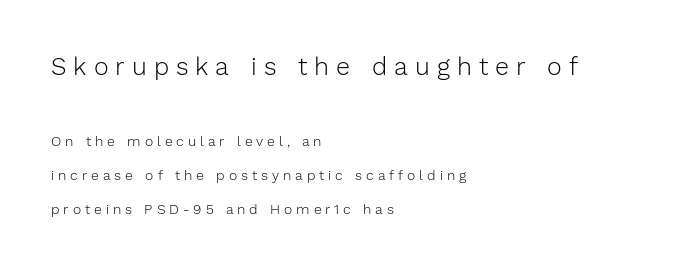
The image shows 25 px text type, upright; set left-aligned, loose line spacing (2.44x), unusually wide letter spacing (+0.28 em), not underlined; the first (top) block is 1.79x larger.
